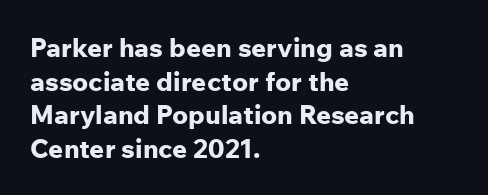
The image shows 26 px bold type, upright; set left-aligned, normal line spacing (1.29x), normal letter spacing, not underlined.
